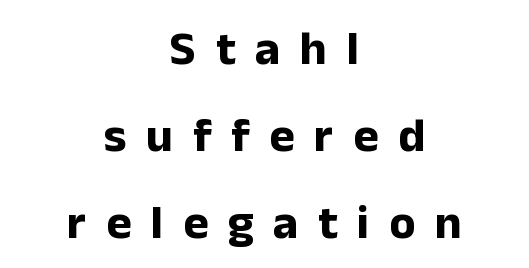
Q: Is the text bold? A: Yes.
Q: Is the text italic (slanted)? A: No, it is upright.
Q: Is the typeface a serif or a sans-serif typeface? A: Sans-serif.
Q: Is the text underlined? A: No.
Q: How is the paragraph aligned? A: Centered.
Q: Is the spacing between letters normal or unusually wide? A: Unusually wide.
Q: Width (condensed, normal, or wide)? A: Normal.
Q: Stroke contrast? A: Low.
Q: x-height? A: Medium.
Q: Monospaced? A: No.
